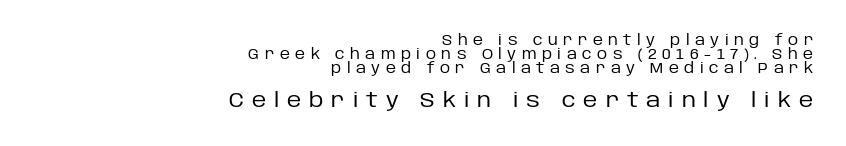
The image shows 20 px text type, upright; set right-aligned, tight line spacing (1.01x), unusually wide letter spacing (+0.39 em), not underlined; the second (bottom) block is 1.43x larger.
